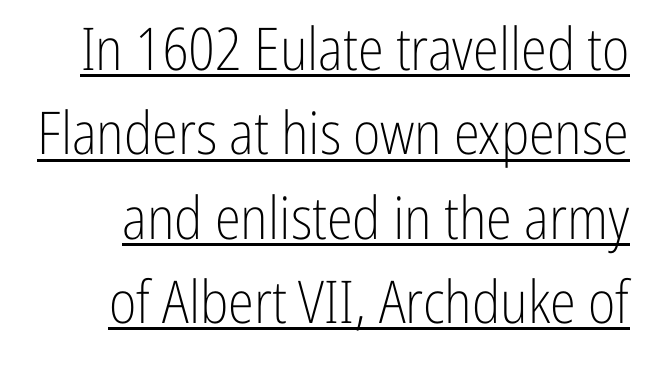
Is the stroke heavy? The answer is a plain regular-or-lighter. Regarding serifs, this sample does without them. Tall strokes in this sample are plumb rather than angled. These lines keep a tight, regular rhythm from letter to letter.
